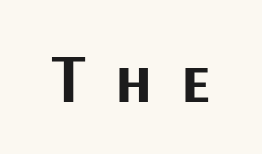
Q: Is the text bold? A: Yes.
Q: Is the text italic (slanted)? A: No, it is upright.
Q: Is the typeface a serif or a sans-serif typeface? A: Sans-serif.
Q: Is the text underlined? A: No.
Q: Is the spacing between letters normal or unusually wide? A: Unusually wide.
Q: Width (condensed, normal, or wide)? A: Normal.
Q: Stroke contrast? A: Medium.
Q: x-height? A: Medium.
Q: Monospaced? A: No.
